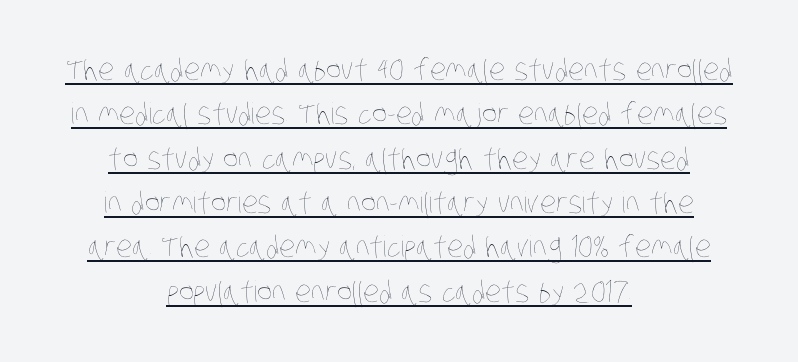
Q: Is the text bold? A: No.
Q: Is the text underlined? A: Yes.
Q: How is the paragraph aligned? A: Centered.
Q: Is the spacing between letters normal or unusually wide? A: Normal.
Q: Is the spacing between lines tight, normal or loose? A: Normal.
Q: Width (condensed, normal, or wide)? A: Condensed.
Q: Stroke contrast? A: Low.
Q: x-height? A: Large.
Q: Monospaced? A: No.
